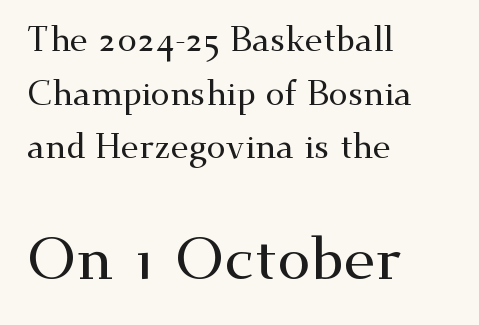
Q: Is the text italic (slanted)? A: No, it is upright.
Q: Is the typeface a serif or a sans-serif typeface? A: Serif.
Q: Is the text underlined? A: No.
Q: How is the paragraph aligned? A: Left-aligned.
Q: Is the spacing between letters normal or unusually wide? A: Normal.
Q: Is the spacing between lines tight, normal or loose? A: Normal.
Q: Which block of text is set in a larger size, the first (top) or the second (bottom)? A: The second (bottom) one.
Q: Width (condensed, normal, or wide)? A: Wide.
Q: Stroke contrast? A: Medium.
Q: x-height? A: Small.
Q: Monospaced? A: No.
